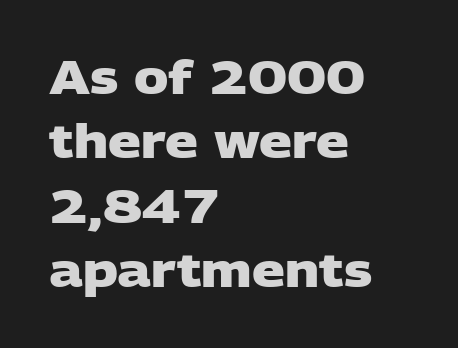
{"serif": "no", "bold": "yes", "weight": "heavy", "width": "wide", "stroke_contrast": "low", "x_height": "large", "monospaced": "no", "underline": "no", "align": "left", "line_spacing": "normal", "line_spacing_ratio": 1.4, "letter_spacing": "normal", "letter_spacing_em": 0.0, "glyph_px": 46}
